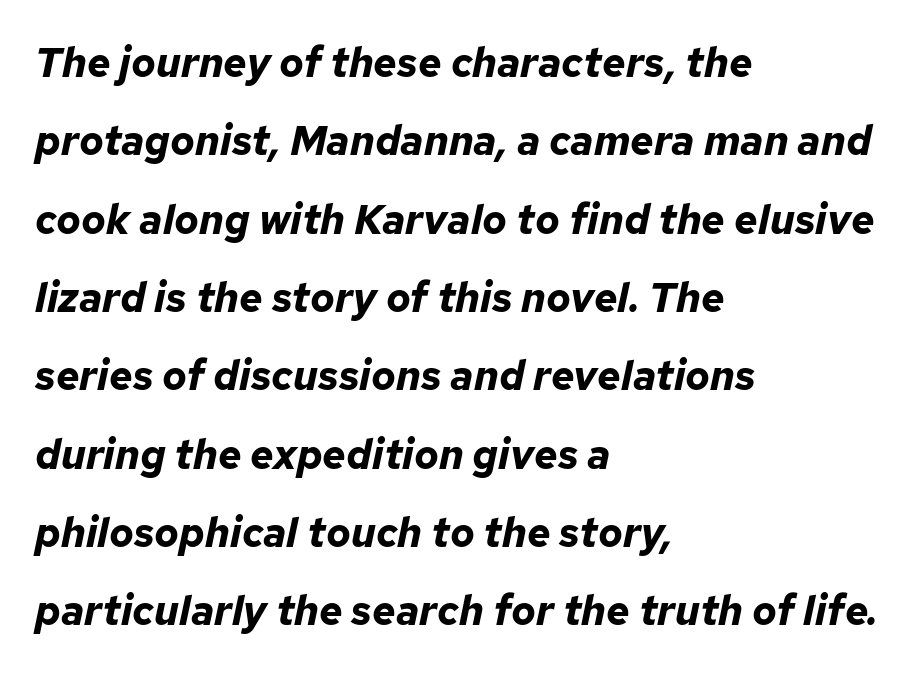
Q: Is the text bold? A: Yes.
Q: Is the text italic (slanted)? A: Yes, it leans right by about 12 degrees.
Q: Is the text underlined? A: No.
Q: How is the paragraph aligned? A: Left-aligned.
Q: Is the spacing between letters normal or unusually wide? A: Normal.
Q: Is the spacing between lines tight, normal or loose? A: Loose.
Q: Width (condensed, normal, or wide)? A: Normal.
Q: Stroke contrast? A: Low.
Q: x-height? A: Medium.
Q: Monospaced? A: No.
